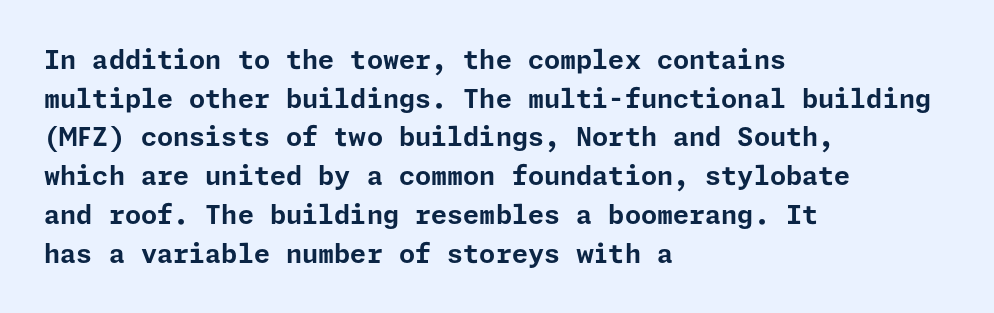
Leading: standard. Glyph-to-glyph distance matches everyday printed text. The face used here has the dense, thick strokes of a bold. These lines stack with their left ends in a neat column.
